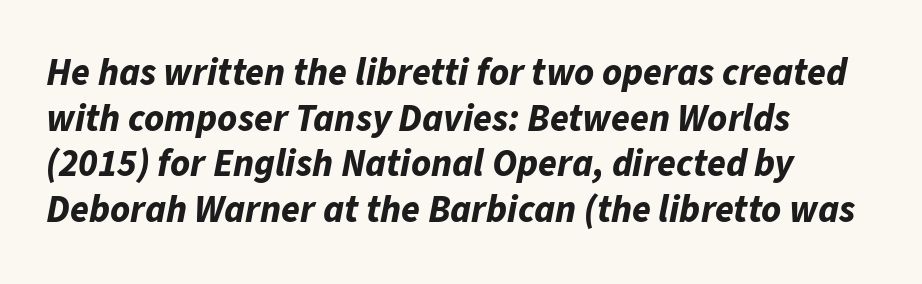
A dark, heavy texture on the line: the type is bold. Visually the block forms a straight wall on the left and a jagged coastline on the right. Is this a fixed-width face? No — the glyphs have proportional, varying widths. Italic: yes, the glyphs are oblique.
